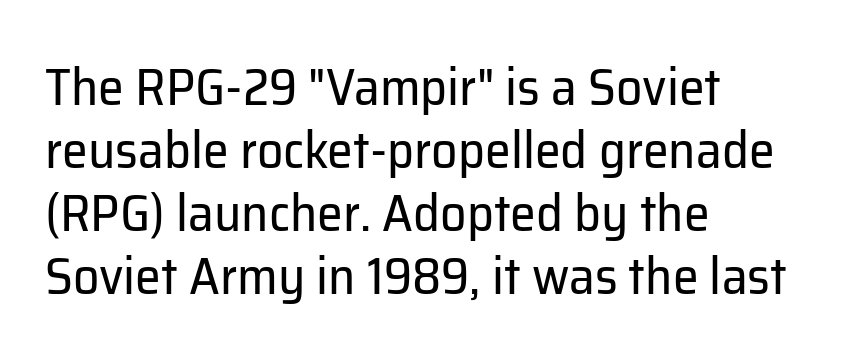
{"serif": "no", "italic": "no", "bold": "no", "weight": "regular", "width": "normal", "stroke_contrast": "low", "x_height": "medium", "monospaced": "no", "underline": "no", "align": "left", "line_spacing_ratio": 1.21, "letter_spacing": "normal", "letter_spacing_em": 0.0, "glyph_px": 52}
